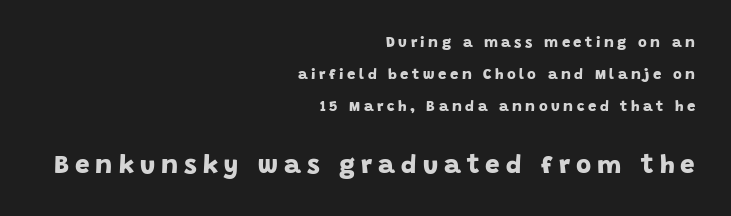
Someone cranked the tracking dial way up on this one. One glance says open: line gaps are wider than usual. The typesetting leans heavy: a genuine bold. Larger block? The one below; the one above is distinctly smaller.
